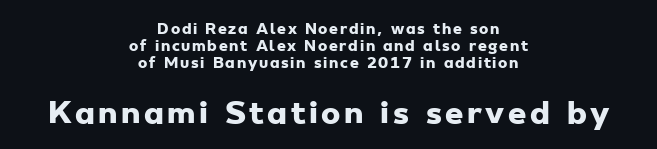
Q: Is the text bold? A: Yes.
Q: Is the typeface a serif or a sans-serif typeface? A: Sans-serif.
Q: Is the text underlined? A: No.
Q: How is the paragraph aligned? A: Centered.
Q: Which block of text is set in a larger size, the first (top) or the second (bottom)? A: The second (bottom) one.
Q: Width (condensed, normal, or wide)? A: Wide.
Q: Stroke contrast? A: Low.
Q: x-height? A: Small.
Q: Monospaced? A: No.
